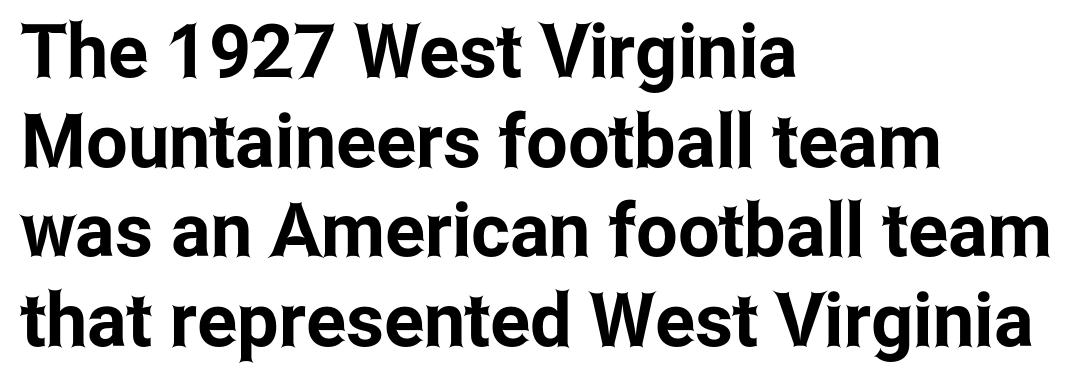
The image shows 74 px condensed sans-serif type, upright; set left-aligned, line spacing 1.21x, normal letter spacing, not underlined; low stroke contrast and a medium x-height.
